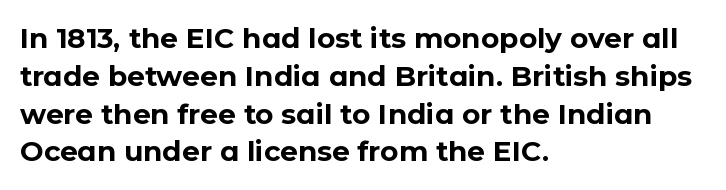
{"serif": "no", "italic": "no", "bold": "yes", "weight": "bold", "width": "normal", "stroke_contrast": "low", "x_height": "medium", "monospaced": "no", "underline": "no", "align": "left", "line_spacing": "normal", "line_spacing_ratio": 1.35, "letter_spacing": "normal", "letter_spacing_em": 0.0, "glyph_px": 28}
